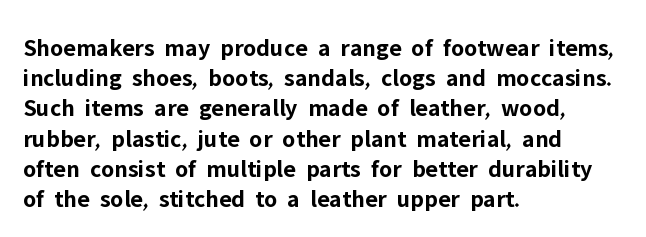
{"italic": "no", "bold": "yes", "underline": "no", "align": "left", "line_spacing_ratio": 1.21, "letter_spacing": "normal", "letter_spacing_em": 0.0, "glyph_px": 25}
